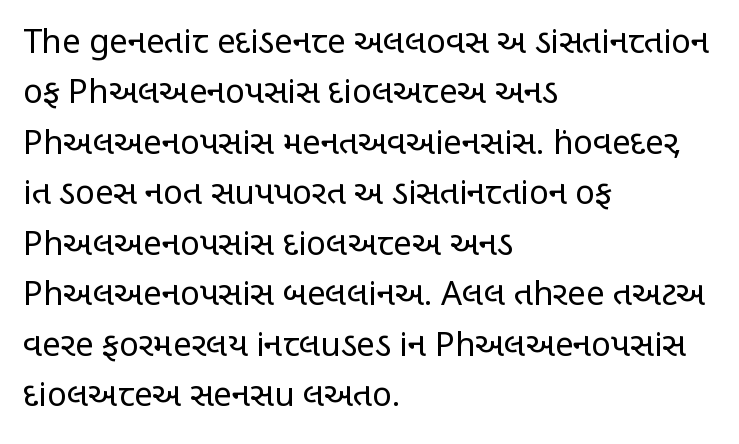
Short and long lines alike share a common starting point at left. A normal amount of white space separates one row of letters from the next. Observe the absence of serifs on each vertical stroke in this sample. The glyphs are unaccompanied by any horizontal stroke below them. The cut favours lightness, reaching ordinary text weight at its darkest.
